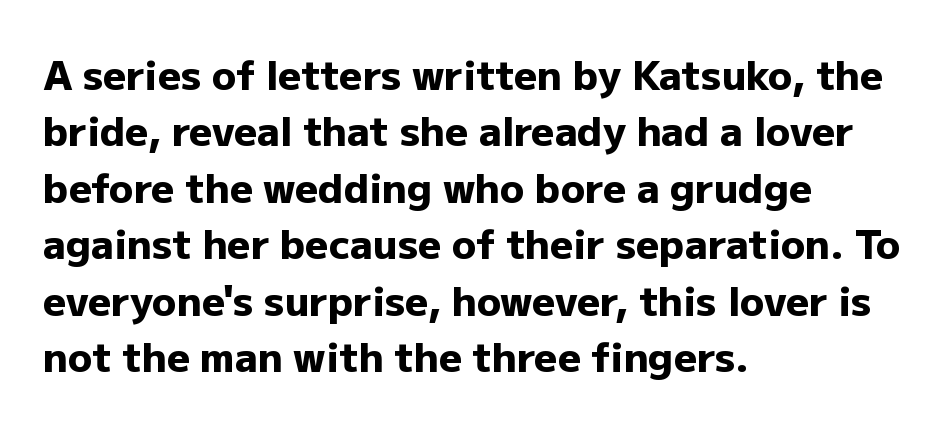
Q: Is the text bold? A: Yes.
Q: Is the text italic (slanted)? A: No, it is upright.
Q: Is the typeface a serif or a sans-serif typeface? A: Sans-serif.
Q: Is the text underlined? A: No.
Q: How is the paragraph aligned? A: Left-aligned.
Q: Is the spacing between letters normal or unusually wide? A: Normal.
Q: Is the spacing between lines tight, normal or loose? A: Normal.
Q: Width (condensed, normal, or wide)? A: Normal.
Q: Stroke contrast? A: Low.
Q: x-height? A: Medium.
Q: Monospaced? A: No.
